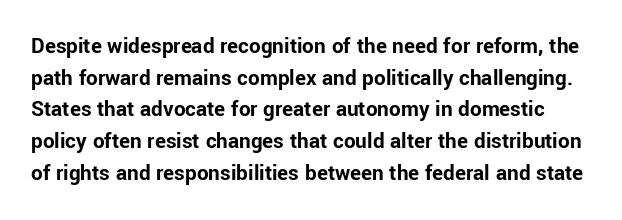
{"italic": "no", "bold": "yes", "underline": "no", "line_spacing": "normal", "line_spacing_ratio": 1.38, "letter_spacing": "normal", "letter_spacing_em": 0.0, "glyph_px": 23}
